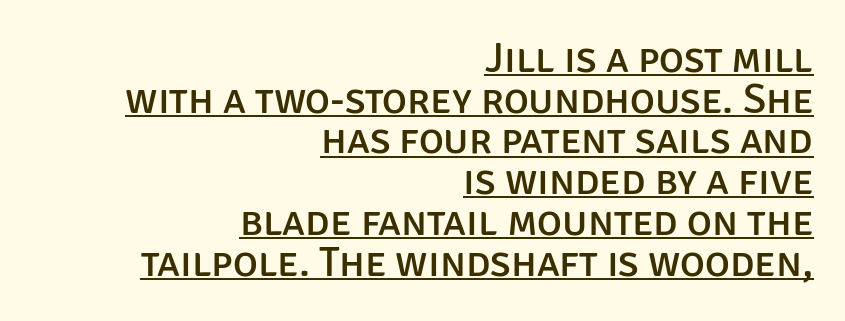
This sample carries an underscore along the baseline area. Tracking here is standard; glyphs follow each other at the usual distance. If you drew a line through each stem, it would be perfectly vertical. Notice how descenders almost collide with the ascenders below — that's tight leading.
